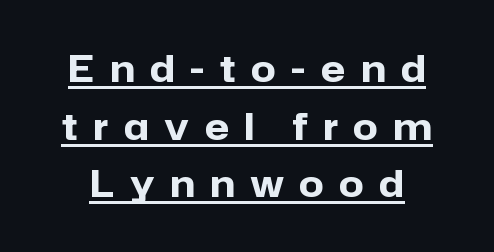
{"serif": "no", "italic": "no", "bold": "yes", "weight": "heavy", "width": "normal", "stroke_contrast": "low", "x_height": "medium", "monospaced": "no", "underline": "yes", "line_spacing": "normal", "line_spacing_ratio": 1.6, "letter_spacing": "wide", "letter_spacing_em": 0.43, "glyph_px": 36}
